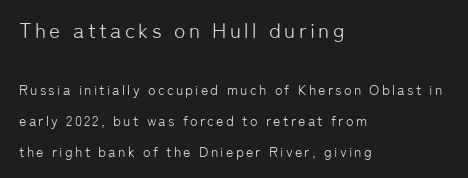
{"italic": "no", "bold": "no", "underline": "no", "align": "left", "line_spacing": "loose", "line_spacing_ratio": 2.2, "larger_block": "first", "size_ratio": 1.5, "glyph_px": 21}
